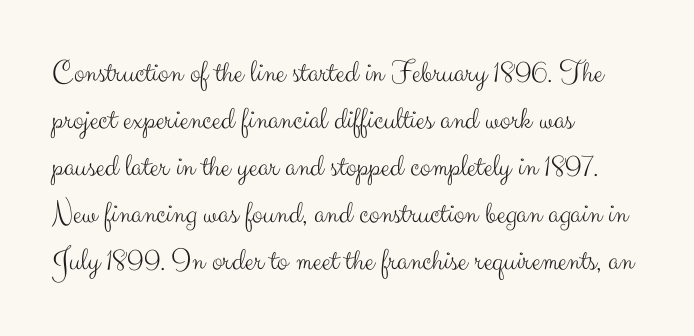
Q: Is the text bold? A: No.
Q: Is the text italic (slanted)? A: Yes.
Q: Is the typeface a serif or a sans-serif typeface? A: Sans-serif.
Q: Is the text underlined? A: No.
Q: How is the paragraph aligned? A: Left-aligned.
Q: Is the spacing between letters normal or unusually wide? A: Normal.
Q: Is the spacing between lines tight, normal or loose? A: Normal.
Q: Width (condensed, normal, or wide)? A: Normal.
Q: Stroke contrast? A: Medium.
Q: x-height? A: Small.
Q: Monospaced? A: No.
